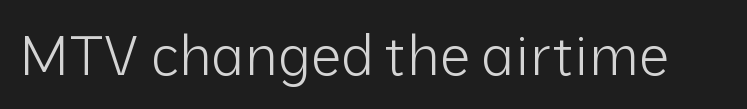
{"serif": "no", "italic": "no", "bold": "no", "weight": "light", "width": "normal", "stroke_contrast": "low", "x_height": "medium", "monospaced": "no", "underline": "no", "letter_spacing": "normal", "letter_spacing_em": 0.0, "glyph_px": 55}
